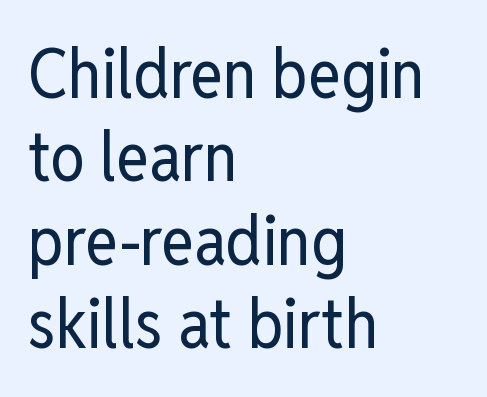
{"serif": "no", "italic": "no", "bold": "no", "weight": "regular", "width": "condensed", "stroke_contrast": "low", "x_height": "medium", "monospaced": "no", "underline": "no", "align": "left", "line_spacing_ratio": 1.21, "letter_spacing": "normal", "letter_spacing_em": 0.0, "glyph_px": 69}
